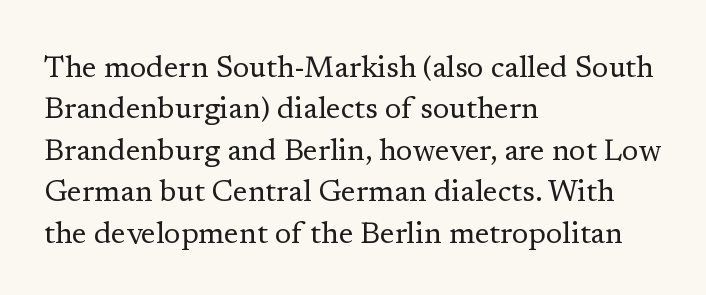
The image shows 30 px regular-weight serif type, upright; set left-aligned, normal line spacing (1.38x), normal letter spacing, not underlined; low stroke contrast and a medium x-height.
